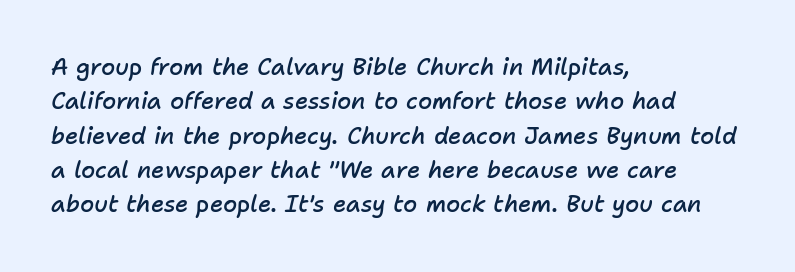
The image shows 23 px text type, italic (leaning right); set left-aligned, normal line spacing (1.49x), normal letter spacing, not underlined.
